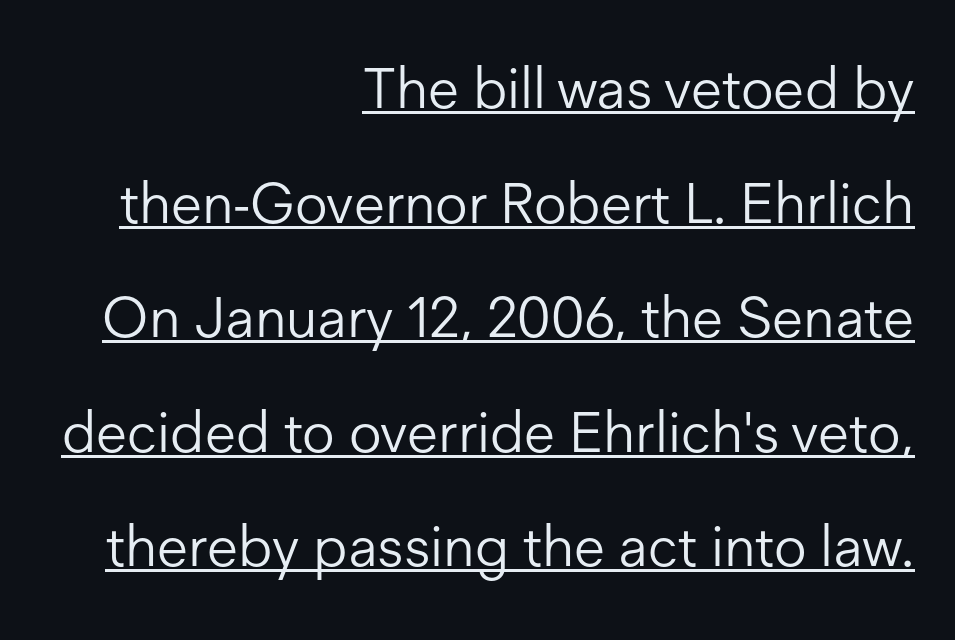
{"serif": "no", "italic": "no", "bold": "no", "weight": "light", "width": "normal", "stroke_contrast": "low", "x_height": "medium", "monospaced": "no", "underline": "yes", "align": "right", "line_spacing": "loose", "line_spacing_ratio": 2.01, "letter_spacing": "normal", "letter_spacing_em": 0.0, "glyph_px": 57}
